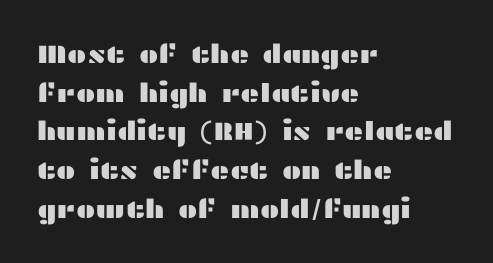
The image shows 26 px text type, upright; set left-aligned, normal line spacing (1.49x), normal letter spacing, not underlined.
